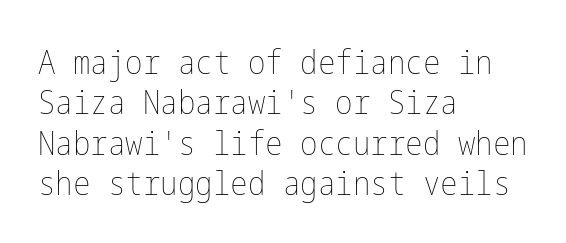
The image shows 33 px thin, condensed type, upright; set left-aligned, line spacing 1.22x, normal letter spacing, not underlined; low stroke contrast and a medium x-height.
